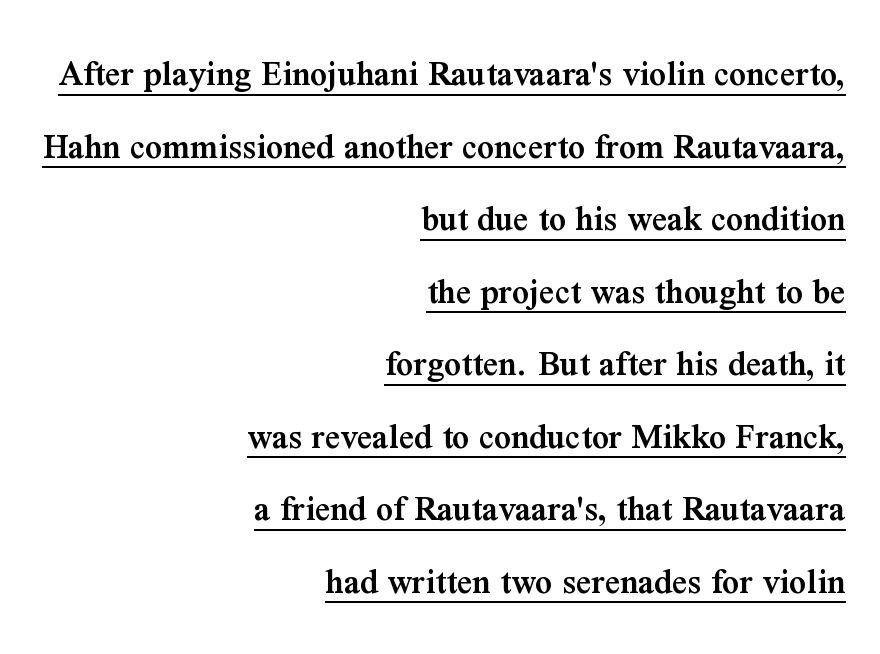
{"serif": "yes", "italic": "no", "bold": "semi", "weight": "semibold", "width": "normal", "stroke_contrast": "medium", "x_height": "medium", "monospaced": "no", "underline": "yes", "align": "right", "line_spacing": "loose", "line_spacing_ratio": 1.96, "letter_spacing": "normal", "letter_spacing_em": 0.0, "glyph_px": 37}
